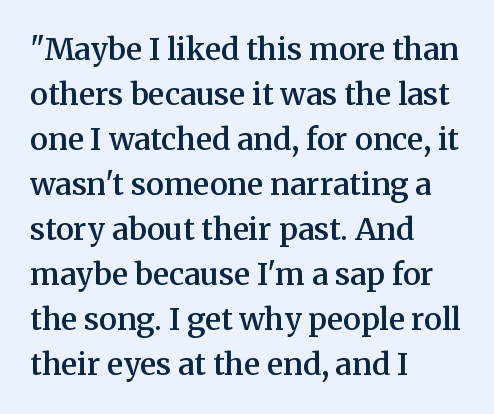
The image shows 30 px semibold serif type, upright; set left-aligned, normal line spacing (1.5x), normal letter spacing, not underlined; medium stroke contrast and a medium x-height.
